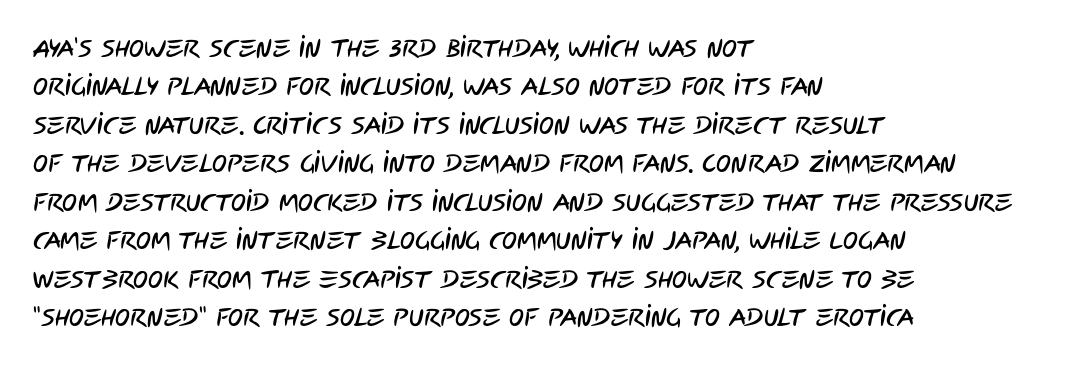
Q: Is the text underlined? A: No.
Q: How is the paragraph aligned? A: Left-aligned.
Q: Is the spacing between letters normal or unusually wide? A: Normal.
Q: Is the spacing between lines tight, normal or loose? A: Normal.
